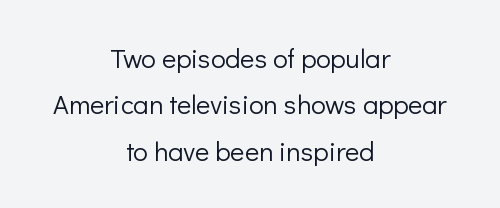
The image shows 27 px text type, upright; set centered, line spacing 1.72x, normal letter spacing, not underlined.
